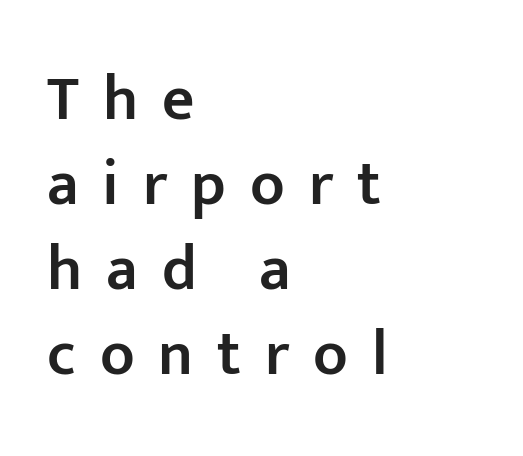
The image shows 63 px semibold sans-serif type, upright; set left-aligned, normal line spacing (1.35x), unusually wide letter spacing (+0.38 em), not underlined; low stroke contrast and a medium x-height.
